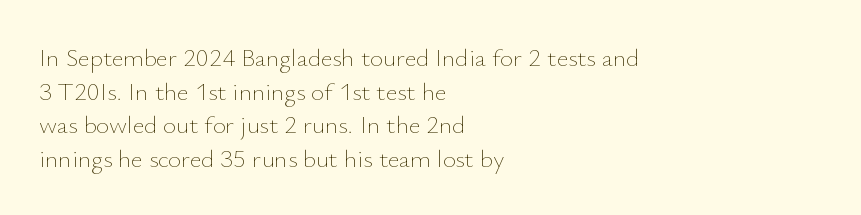
{"italic": "no", "bold": "no", "underline": "no", "align": "left", "line_spacing": "normal", "line_spacing_ratio": 1.35, "letter_spacing": "normal", "letter_spacing_em": 0.0, "glyph_px": 25}
